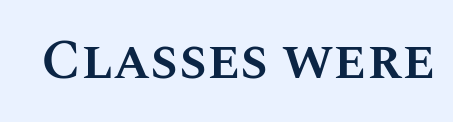
{"italic": "no", "bold": "semi", "weight": "semibold", "width": "normal", "stroke_contrast": "medium", "x_height": "large", "monospaced": "no", "underline": "no", "letter_spacing": "normal", "letter_spacing_em": 0.0, "glyph_px": 56}
